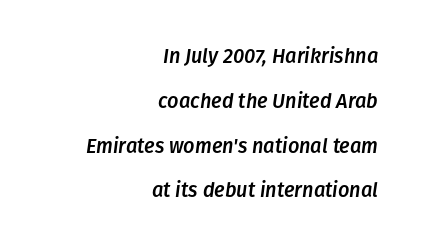
{"italic": "yes", "lean": "right", "slant_degrees": 8, "underline": "no", "align": "right", "line_spacing": "loose", "line_spacing_ratio": 2.24, "letter_spacing": "normal", "letter_spacing_em": 0.0, "glyph_px": 20}
